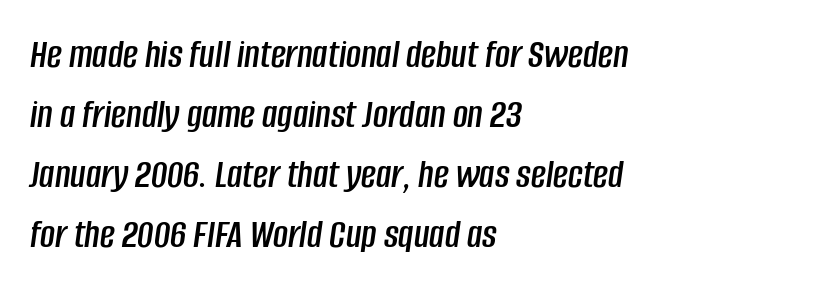
Each letter keeps its own natural width here, so spacing adapts to shape. Compared with typical body copy, the letter spacing here is the same. The strip under each line holds only bare page. The text block is weighted toward the left margin, trailing off unevenly rightward. Quick note: italic. Regular leading.
